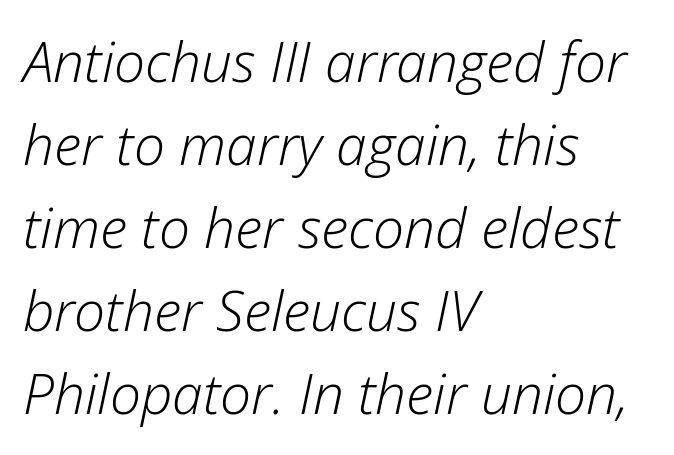
Q: Is the text bold? A: No.
Q: Is the text italic (slanted)? A: Yes, it leans right by about 12 degrees.
Q: Is the text underlined? A: No.
Q: How is the paragraph aligned? A: Left-aligned.
Q: Is the spacing between letters normal or unusually wide? A: Normal.
Q: Is the spacing between lines tight, normal or loose? A: Normal.
Q: Width (condensed, normal, or wide)? A: Normal.
Q: Stroke contrast? A: Low.
Q: x-height? A: Medium.
Q: Monospaced? A: No.
